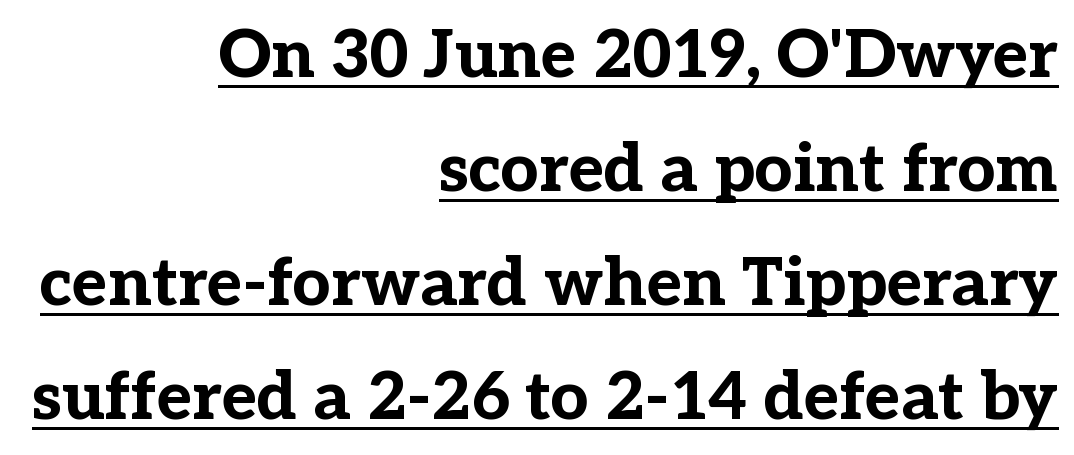
The designer left line spacing at the default. Casual observation: everything's shoved over to the right. It's the straight-up-and-down kind of type. Each word holds together tightly as a unit, with standard inter-letter gaps.
